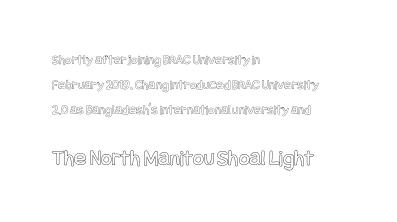
The image shows 23 px text type, upright; set left-aligned, line spacing 1.79x, normal letter spacing, not underlined; the second (bottom) block is 1.64x larger.
